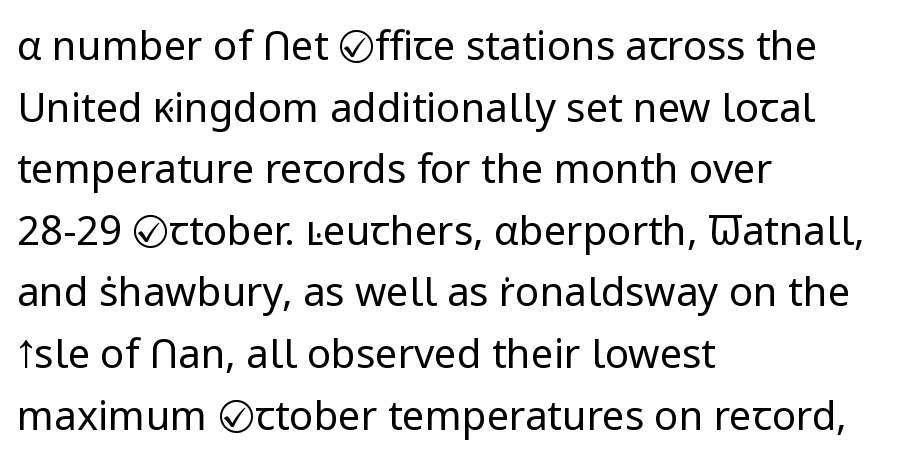
The image shows 40 px regular-weight sans-serif type, upright; set left-aligned, normal line spacing (1.54x), normal letter spacing, not underlined; low stroke contrast and a medium x-height.
